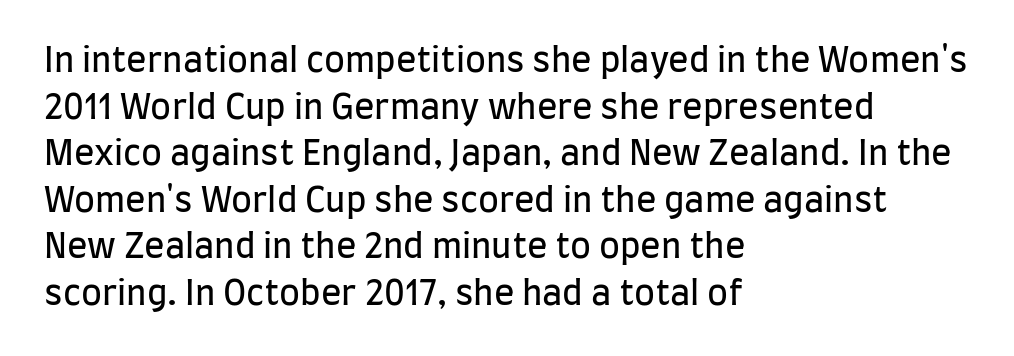
Q: Is the text bold? A: No.
Q: Is the text italic (slanted)? A: No, it is upright.
Q: Is the typeface a serif or a sans-serif typeface? A: Sans-serif.
Q: Is the text underlined? A: No.
Q: How is the paragraph aligned? A: Left-aligned.
Q: Is the spacing between letters normal or unusually wide? A: Normal.
Q: Is the spacing between lines tight, normal or loose? A: Normal.
Q: Width (condensed, normal, or wide)? A: Condensed.
Q: Stroke contrast? A: Low.
Q: x-height? A: Large.
Q: Monospaced? A: No.
